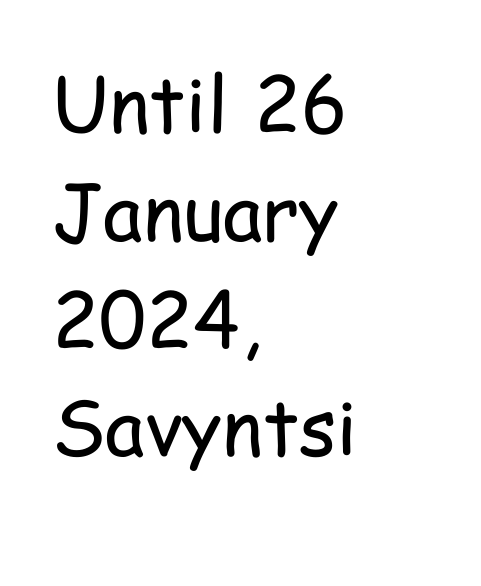
Style check: upright. The line texture is even and compact thanks to regular tracking. The lines sit at an ordinary, default distance from one another. The passage shown is not underscored anywhere. The paragraph has a hard left edge and a soft right edge. Vertical stems look standard width or narrower in stroke.
